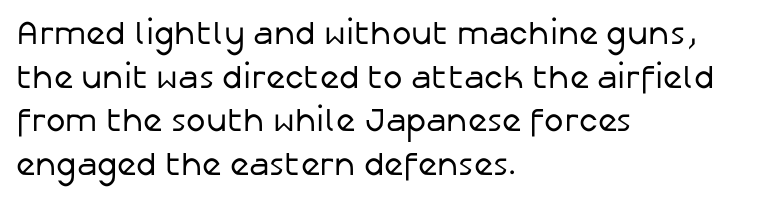
The image shows 33 px regular-weight sans-serif type, upright; set left-aligned, normal line spacing (1.32x), normal letter spacing, not underlined; low stroke contrast and a medium x-height.
